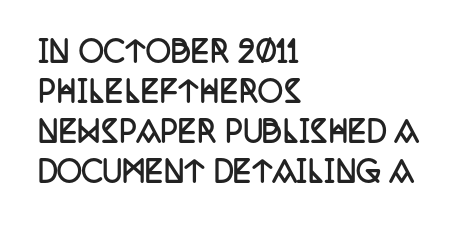
How would I describe the line gaps? Plain and ordinary. All the whitespace from short lines collects on the right. Type without underlining. Weight check: bold — yes, fully. Default kerning and tracking; the words read as compact shapes. These lines were composed using upright roman letters.
